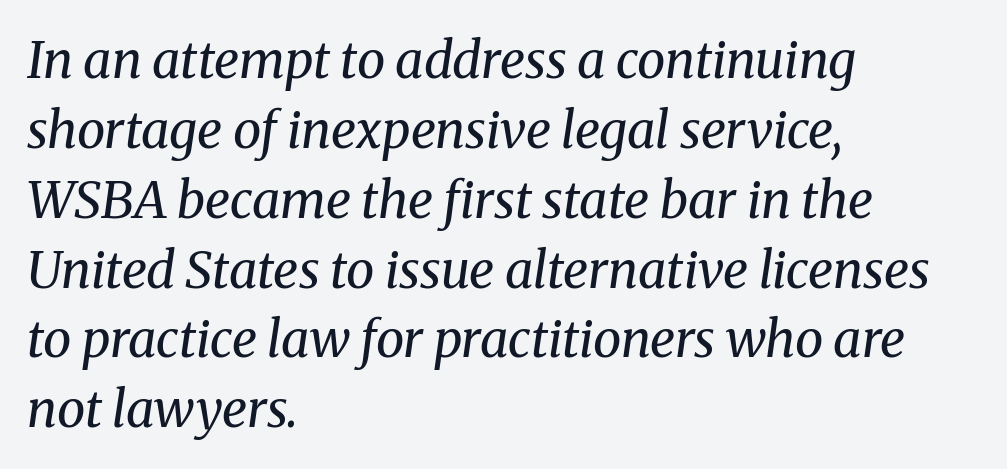
Q: Is the text bold? A: No.
Q: Is the text italic (slanted)? A: Yes, it leans right by about 8 degrees.
Q: Is the typeface a serif or a sans-serif typeface? A: Serif.
Q: Is the text underlined? A: No.
Q: How is the paragraph aligned? A: Left-aligned.
Q: Is the spacing between letters normal or unusually wide? A: Normal.
Q: Is the spacing between lines tight, normal or loose? A: Normal.
Q: Width (condensed, normal, or wide)? A: Normal.
Q: Stroke contrast? A: Medium.
Q: x-height? A: Medium.
Q: Monospaced? A: No.
